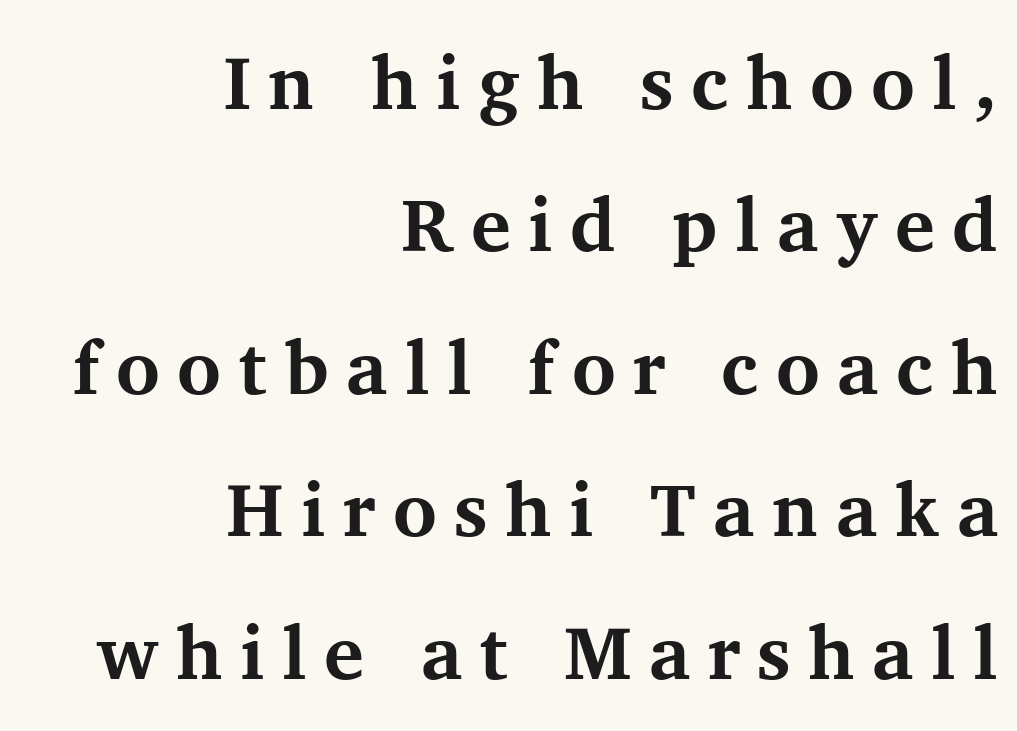
{"serif": "yes", "italic": "no", "bold": "yes", "weight": "bold", "width": "normal", "stroke_contrast": "medium", "x_height": "medium", "monospaced": "no", "underline": "no", "align": "right", "line_spacing": "loose", "line_spacing_ratio": 1.9, "letter_spacing": "wide", "letter_spacing_em": 0.23, "glyph_px": 75}
